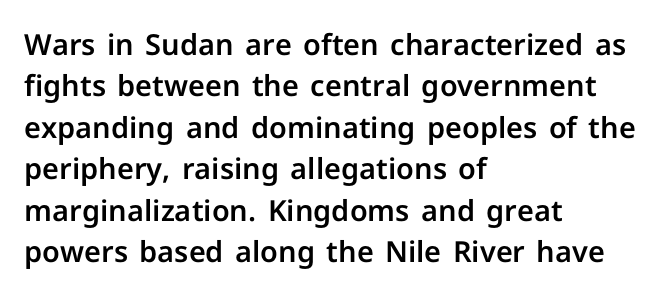
A student would call this left alignment; a typographer would say flush left, rag right. Are there feet on the stems? There aren't — it's a sans. This sample uses plain, unmodified letter spacing. Notice how descenders clear the ascenders below comfortably — that's standard leading. Spacing verdict: proportional, widths tailored to each character.
